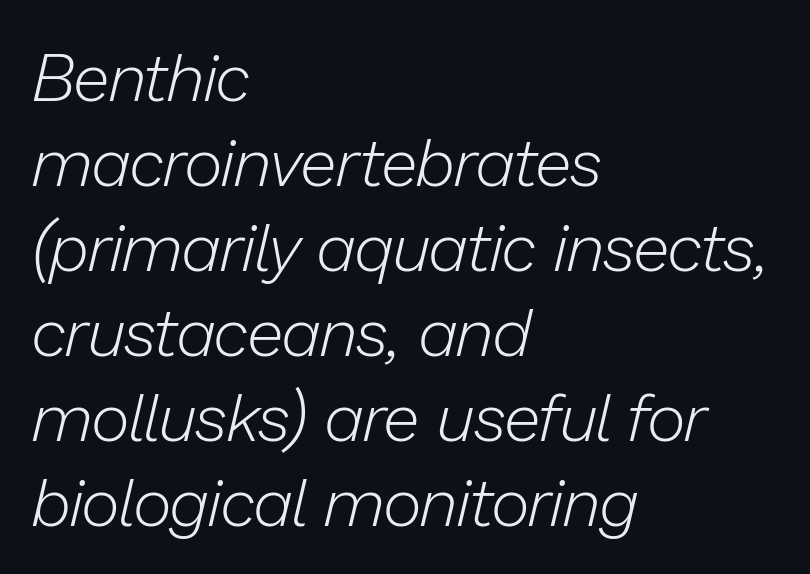
How are the letters spaced? Ordinarily, with no added tracking. Does the copy run flush right? No — it runs flush left. Underline: absent. Stems and bowls with no extra thickness — not bold. Looks like regular typesetting: each glyph gets only the width it needs.
